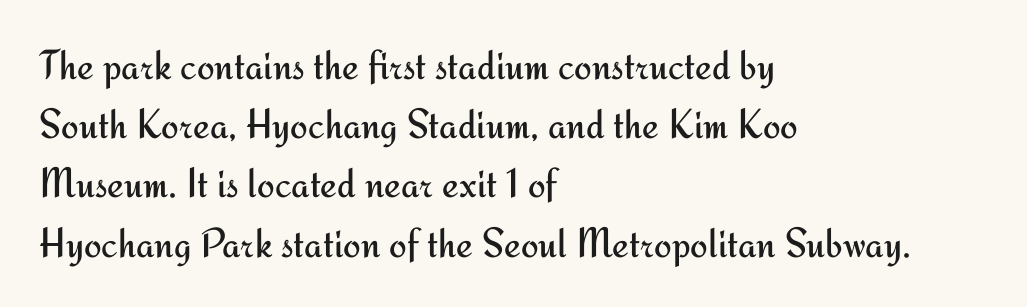
The font's upright variant was chosen for this text. Weight: in the light-to-regular range. Here the designer chose a conventional face with non-uniform glyph widths. Only glyphs here, with clear space below each row. In terms of leading, this rendering sits right in the middle.
